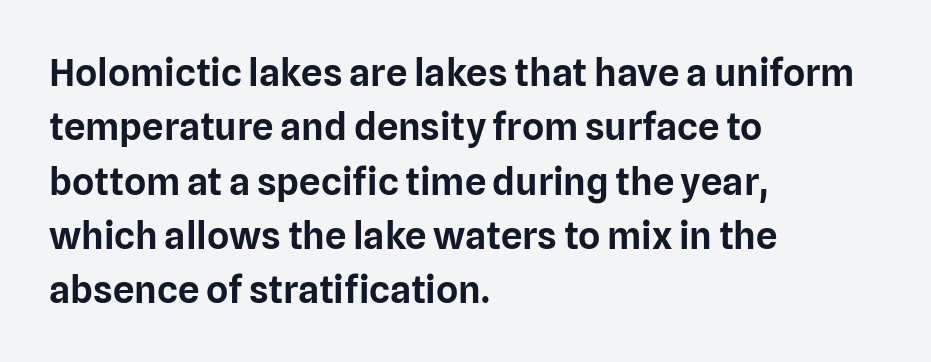
{"serif": "no", "italic": "no", "width": "normal", "stroke_contrast": "low", "x_height": "medium", "monospaced": "no", "underline": "no", "align": "left", "line_spacing": "normal", "line_spacing_ratio": 1.43, "letter_spacing": "normal", "letter_spacing_em": 0.0, "glyph_px": 38}
